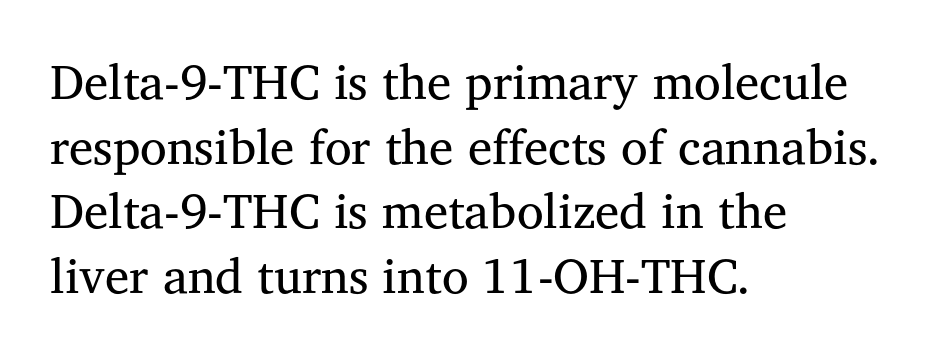
{"serif": "yes", "italic": "no", "bold": "no", "weight": "regular", "width": "normal", "stroke_contrast": "medium", "x_height": "medium", "monospaced": "no", "underline": "no", "align": "left", "line_spacing": "normal", "line_spacing_ratio": 1.32, "letter_spacing": "normal", "letter_spacing_em": 0.0, "glyph_px": 49}
